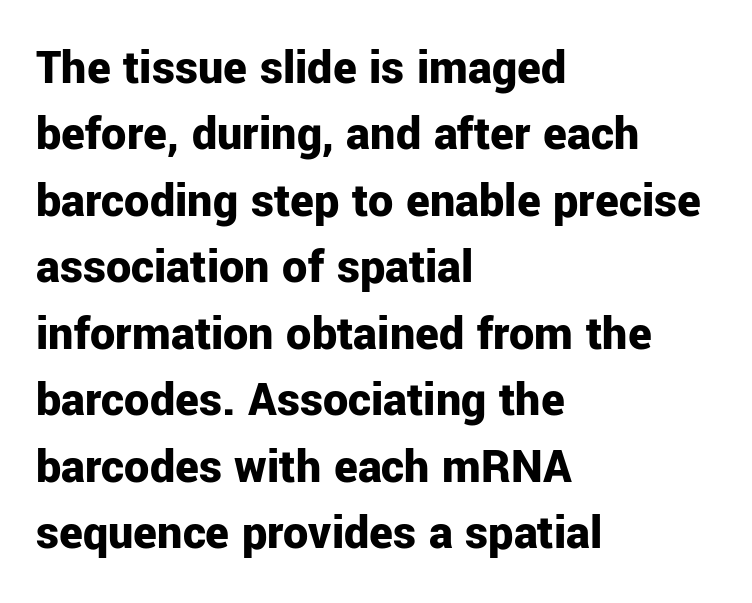
In terms of letterform style, serifs are entirely absent. The area under the type is left untouched. Rendered with straight, roman letterforms. Spacing verdict: proportional, widths tailored to each character. All the whitespace from short lines collects on the right. Nobody touched the tracking dial on this one.
